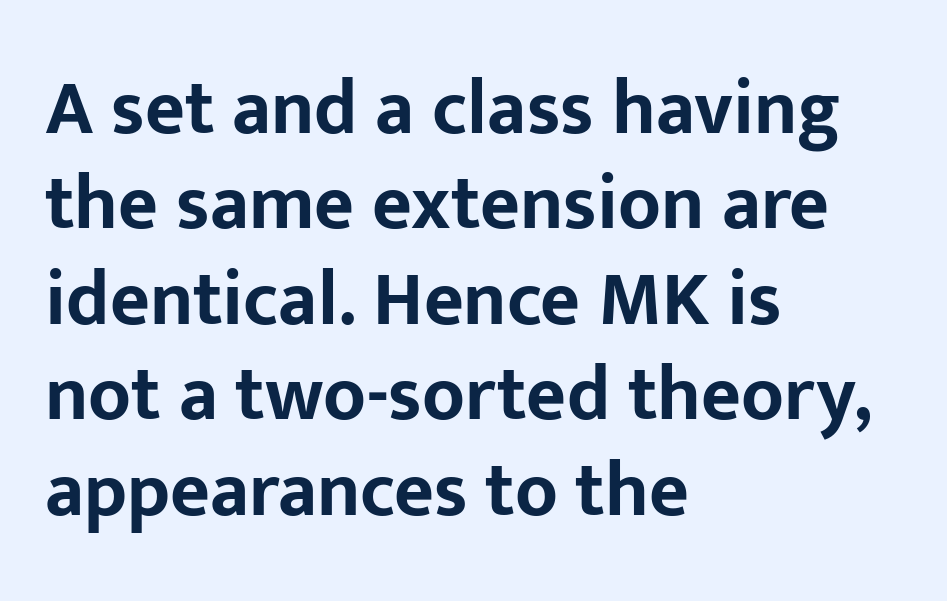
{"serif": "no", "italic": "no", "bold": "yes", "weight": "bold", "width": "normal", "stroke_contrast": "low", "x_height": "medium", "monospaced": "no", "underline": "no", "align": "left", "line_spacing_ratio": 1.24, "letter_spacing": "normal", "letter_spacing_em": 0.0, "glyph_px": 77}
